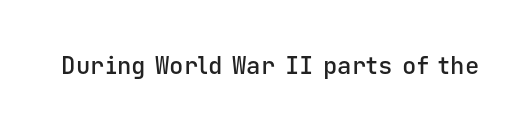
Quick note: underline off. Rendered with straight, roman letterforms. Each word holds together tightly as a unit, with standard inter-letter gaps. Slightly chunky letters — semibold, I'd say, not full bold.
